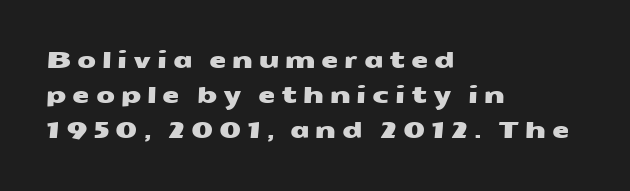
Line spacing here is normal. Type without underlining. Layout note: lines flush left. The letterforms stand isolated, each surrounded by extra space.
